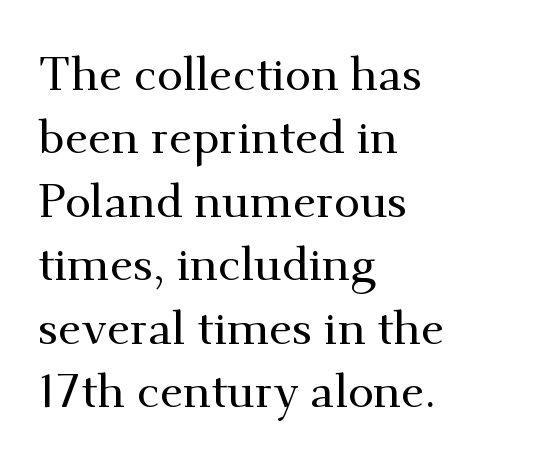
The image shows 47 px serif type, upright; set left-aligned, normal line spacing (1.35x), normal letter spacing, not underlined; medium stroke contrast and a small x-height.
